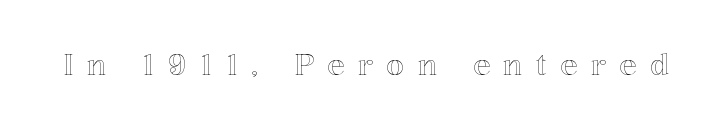
Q: Is the text italic (slanted)? A: No, it is upright.
Q: Is the text underlined? A: No.
Q: Is the spacing between letters normal or unusually wide? A: Unusually wide.
Q: Width (condensed, normal, or wide)? A: Normal.
Q: x-height? A: Medium.
Q: Monospaced? A: No.
